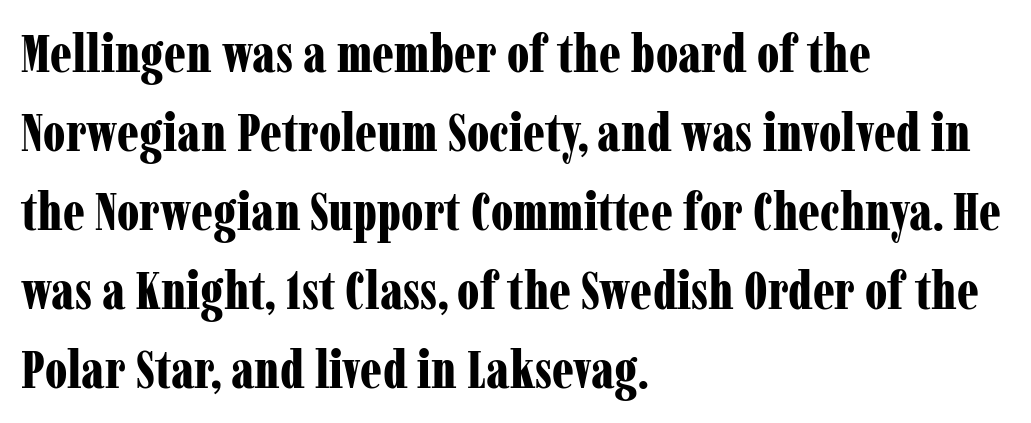
In terms of leading, this rendering sits right in the middle. Descenders hang freely into open space. This sample has the flowing, uneven cadence of proportional lettering. Here the glyphs are tracked normally, forming tight word shapes. Visually the block forms a straight wall on the left and a jagged coastline on the right. The axis of the letterforms is exactly vertical.
